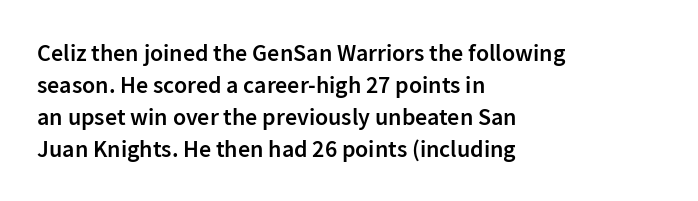
The image shows 24 px text type, upright; set left-aligned, normal line spacing (1.33x), normal letter spacing, not underlined.
